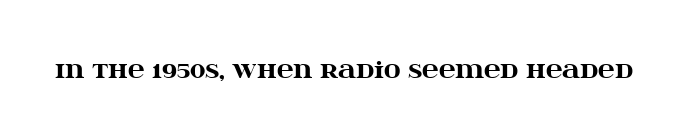
Notice how thick the strokes are: this is what a full bold looks like. In terms of letterspacing, this is plain default setting. The specimen omits any rule beneath the text block's lines. The lettering stays uniformly vertical, giving the passage a roman look.
